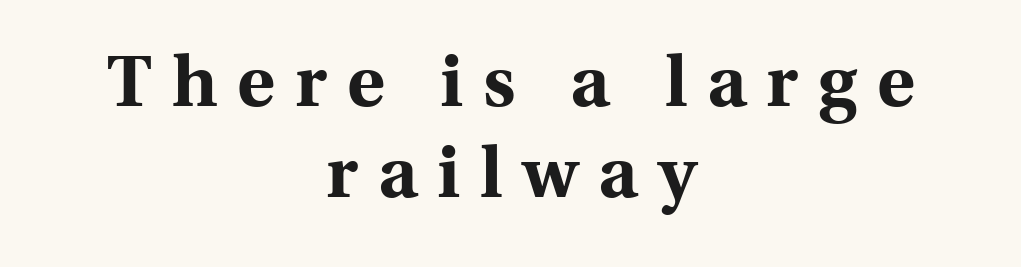
Style check: upright. Loose tracking; the words dissolve into strings of separated letters. Old-style or modern, the face here clearly has serifs. Just letters on the line, the space beneath them empty.
